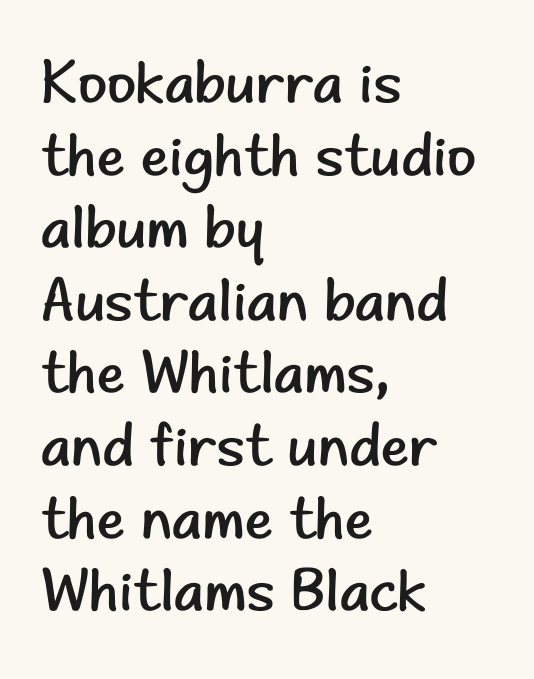
Q: Is the text bold? A: No.
Q: Is the text italic (slanted)? A: No, it is upright.
Q: Is the typeface a serif or a sans-serif typeface? A: Sans-serif.
Q: Is the text underlined? A: No.
Q: How is the paragraph aligned? A: Left-aligned.
Q: Is the spacing between letters normal or unusually wide? A: Normal.
Q: Width (condensed, normal, or wide)? A: Normal.
Q: Stroke contrast? A: Low.
Q: x-height? A: Small.
Q: Monospaced? A: No.
